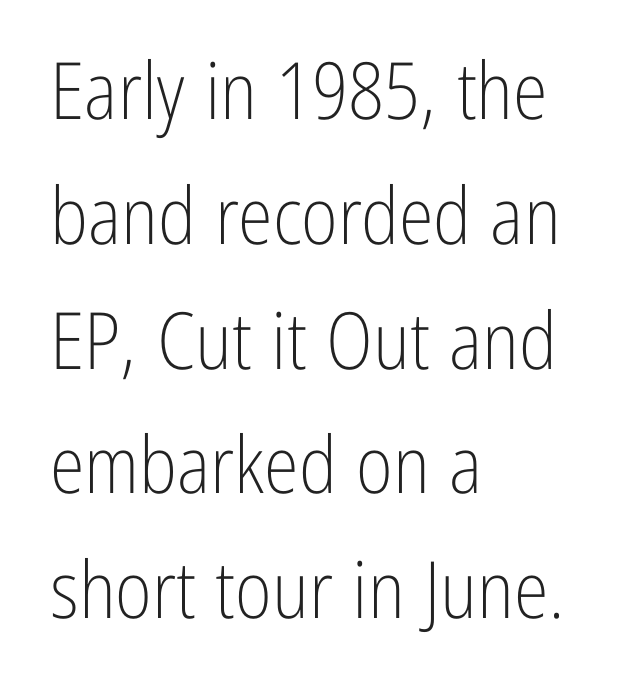
Is this a heavy cut? Hardly; it is regular or lighter. Students, observe: this is what conventionally led text looks like. Characters follow at the spacing the type designer built in. In terms of posture, this sample is upright. Each letter keeps its own natural width here, so spacing adapts to shape. A typesetter would label this face a sans.
